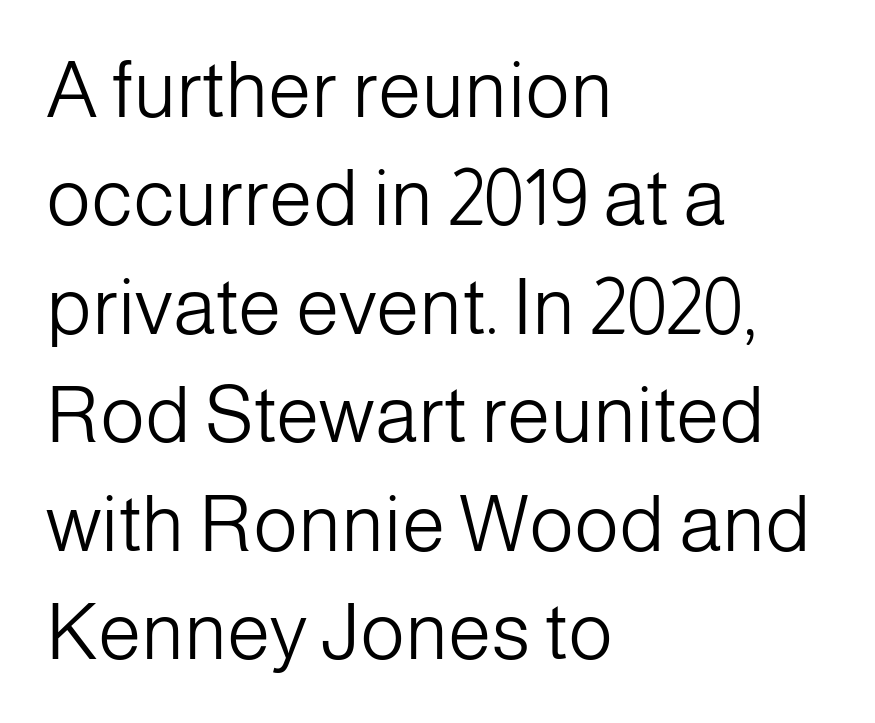
Anything drawn beneath the words? Only blank space. Caption: face not bold, strokes unweighted. Leading: standard. Line starts are locked; line ends wander. In terms of letterspacing, this is plain default setting. Unlike italic type, these characters show no tilt at all.
